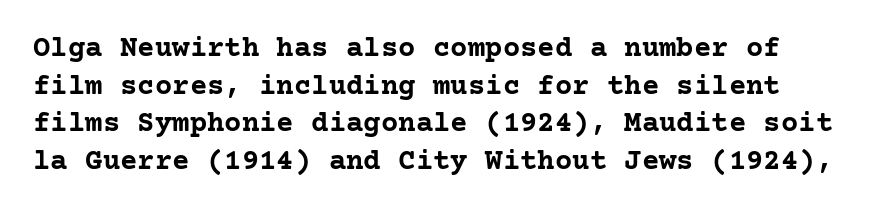
These lines keep a tight, regular rhythm from letter to letter. Italic: no, the glyphs are upright roman. Does the type have serifs? Yes, each stem ends in a small foot. On the weight axis this lands at bold, roughly 700. Check under the words: just untouched page. In terms of leading, this rendering sits right in the middle.
